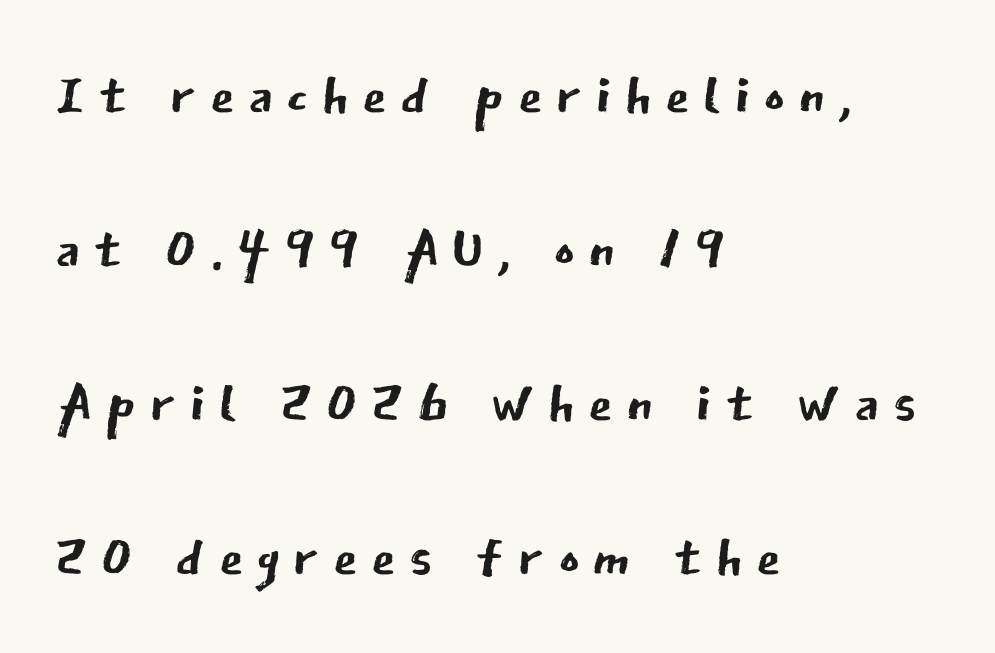
Descender tails drop into unmarked territory. You could not count columns in this text — the font is proportionally spaced. To sum up the face: it is a sans, with no serifs. If you measured baseline to baseline, you'd find a long distance.
